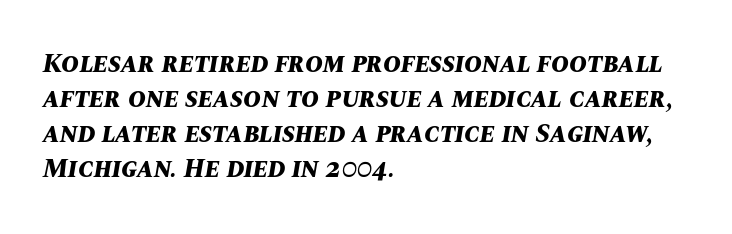
{"italic": "yes", "lean": "right", "slant_degrees": 10, "bold": "yes", "underline": "no", "align": "left", "line_spacing": "normal", "line_spacing_ratio": 1.3, "letter_spacing": "normal", "letter_spacing_em": 0.0, "glyph_px": 27}
